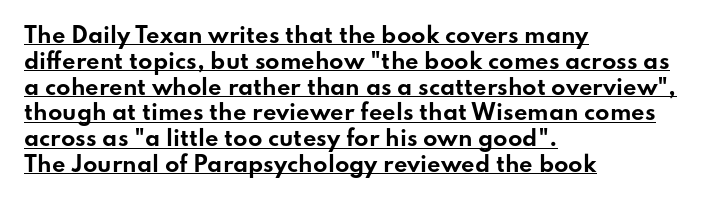
The image shows 21 px bold type, upright; set left-aligned, line spacing 1.23x, normal letter spacing, underlined.
